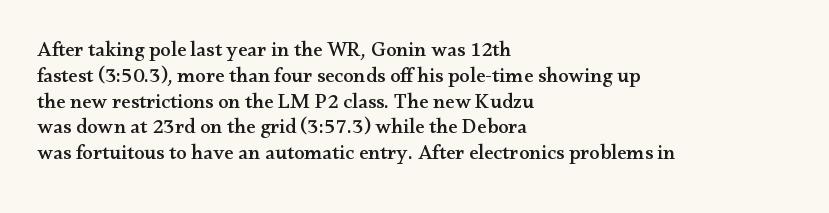
Q: Is the text italic (slanted)? A: No, it is upright.
Q: Is the text underlined? A: No.
Q: How is the paragraph aligned? A: Left-aligned.
Q: Is the spacing between letters normal or unusually wide? A: Normal.
